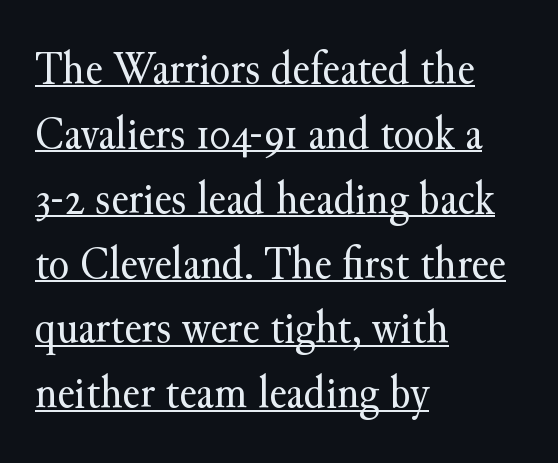
The image shows 47 px regular-weight serif type, upright; set left-aligned, normal line spacing (1.38x), normal letter spacing, underlined; medium stroke contrast and a small x-height.
